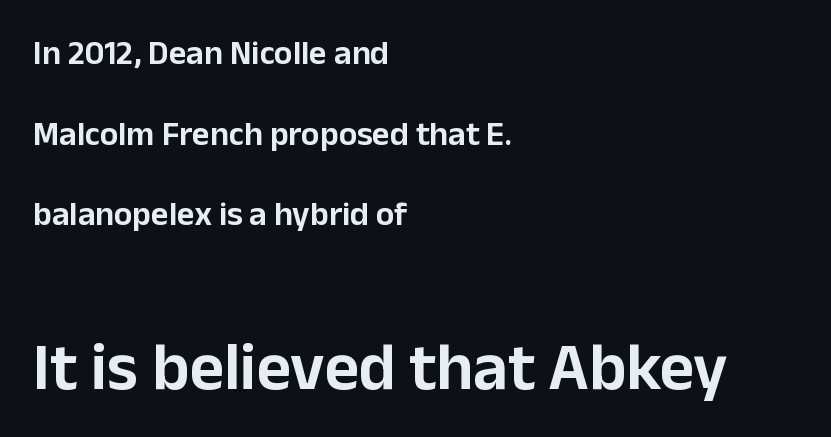
The image shows 67 px sans-serif type, upright; set left-aligned, loose line spacing (2.37x), normal letter spacing, not underlined; the second (bottom) block is 1.97x larger; low stroke contrast and a medium x-height.
